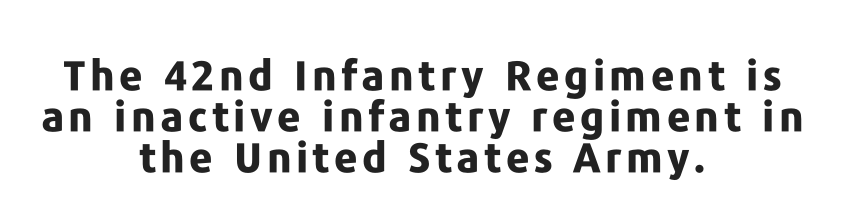
Students, this is bold: see how much ink each stroke carries. Alignment: centered. You could barely slide anything between these rows. Anything drawn beneath the words? Only blank space.
